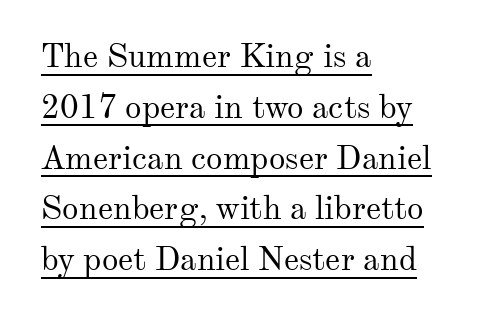
{"serif": "yes", "italic": "no", "bold": "no", "weight": "regular", "width": "normal", "stroke_contrast": "medium", "x_height": "small", "monospaced": "no", "underline": "yes", "align": "left", "line_spacing": "normal", "line_spacing_ratio": 1.54, "letter_spacing": "normal", "letter_spacing_em": 0.0, "glyph_px": 33}
